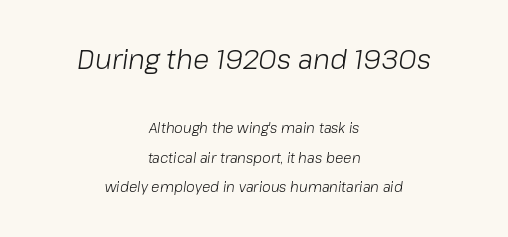
The image shows 27 px text type, italic (leaning right); set centered, loose line spacing (2.1x), normal letter spacing, not underlined; the first (top) block is 1.93x larger.
